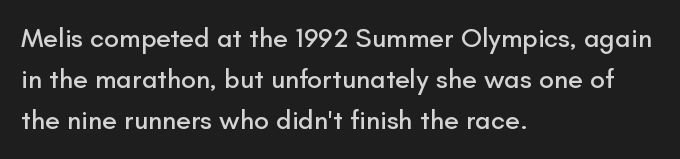
Underlining? Definitely not there. The passage shown stacks its lines at a standard gap. Tall strokes in this sample are plumb rather than angled. Is the block centered? No — it sits flush against the left margin.
